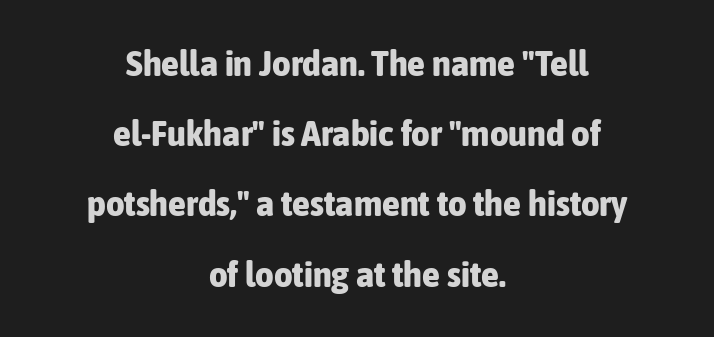
The image shows 36 px bold, condensed sans-serif type, upright; set centered, loose line spacing (1.95x), normal letter spacing, not underlined; low stroke contrast and a medium x-height.
